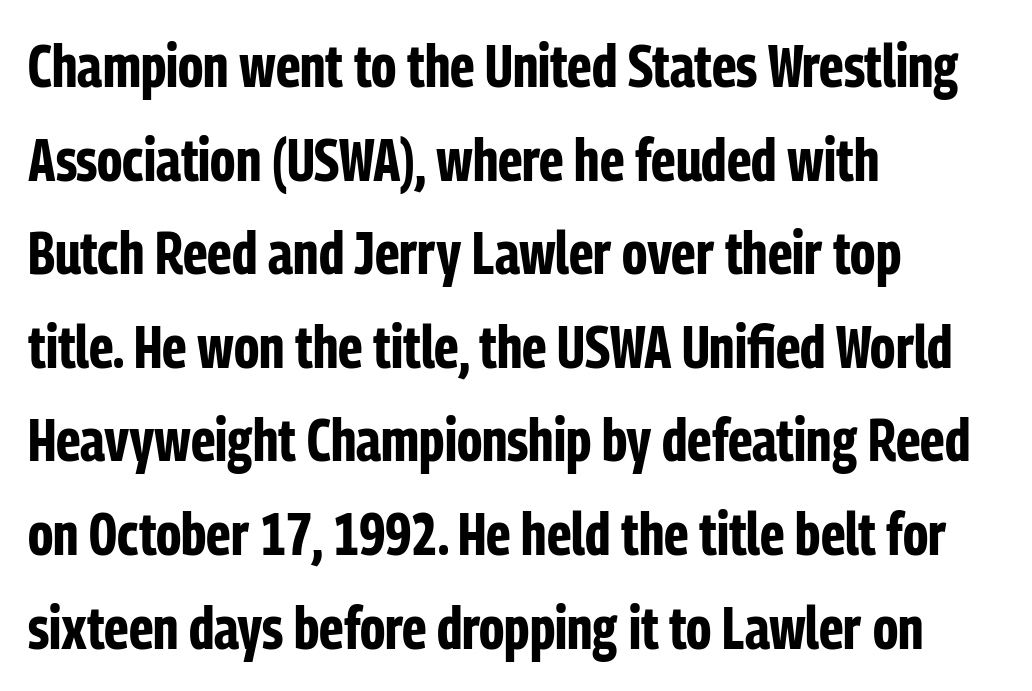
{"serif": "no", "italic": "no", "bold": "yes", "weight": "bold", "width": "condensed", "stroke_contrast": "low", "x_height": "medium", "monospaced": "no", "underline": "no", "align": "left", "line_spacing": "normal", "line_spacing_ratio": 1.56, "letter_spacing": "normal", "letter_spacing_em": 0.0, "glyph_px": 60}
